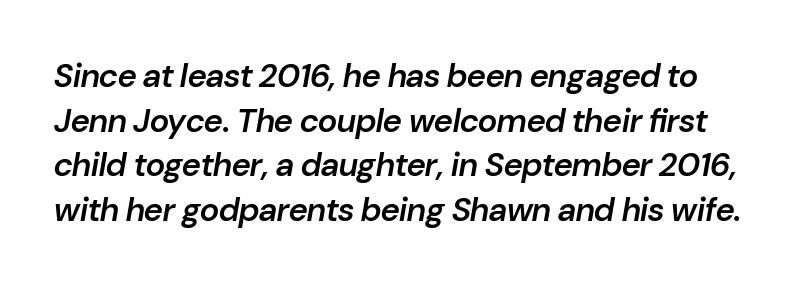
The image shows 33 px semibold type, italic (leaning right); set normal line spacing (1.35x), normal letter spacing, not underlined; low stroke contrast and a medium x-height.
